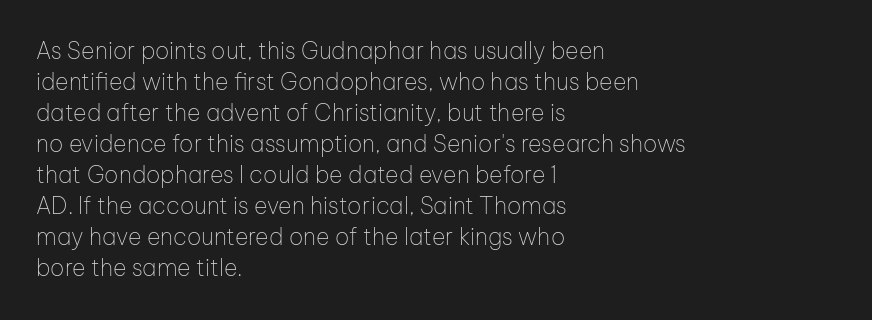
Posture: upright roman. The ragged edge is on the right, which tells us the setting is flush left. Reading down the column, the eye jumps a familiar distance to each next line. The specimen omits any rule beneath the text block's lines. The face looks like a standard text weight, possibly lighter.
